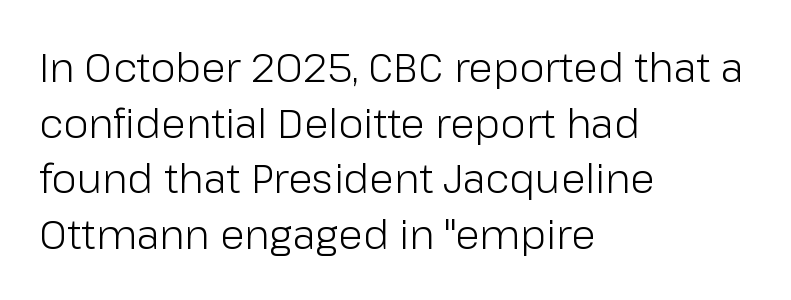
Q: Is the text bold? A: No.
Q: Is the text italic (slanted)? A: No, it is upright.
Q: Is the typeface a serif or a sans-serif typeface? A: Sans-serif.
Q: Is the text underlined? A: No.
Q: How is the paragraph aligned? A: Left-aligned.
Q: Is the spacing between letters normal or unusually wide? A: Normal.
Q: Is the spacing between lines tight, normal or loose? A: Normal.
Q: Width (condensed, normal, or wide)? A: Normal.
Q: Stroke contrast? A: Low.
Q: x-height? A: Medium.
Q: Monospaced? A: No.
